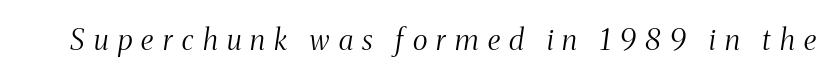
Style check: oblique. This is not heavy type; no bold has been used. Spacing between characters has been opened up far beyond the box default. The face used here is proportionally spaced, like ordinary book or web type. Check the space under the baseline: it is left empty.
